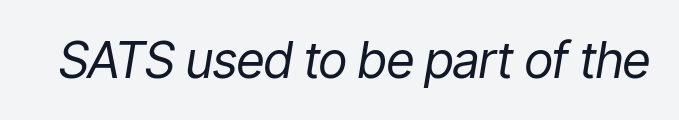
Q: Is the text bold? A: No.
Q: Is the text italic (slanted)? A: Yes, it leans right by about 9 degrees.
Q: Is the text underlined? A: No.
Q: Is the spacing between letters normal or unusually wide? A: Normal.
Q: Width (condensed, normal, or wide)? A: Condensed.
Q: Stroke contrast? A: Low.
Q: x-height? A: Medium.
Q: Monospaced? A: No.
